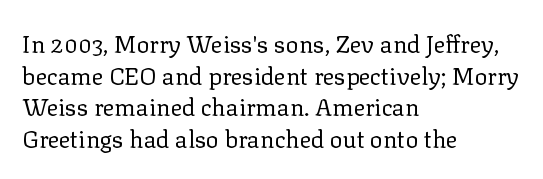
The image shows 24 px text type, upright; set left-aligned, normal line spacing (1.32x), normal letter spacing, not underlined.
